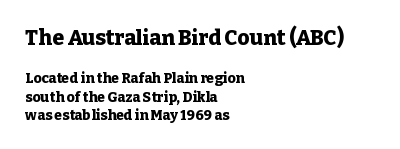
{"italic": "no", "bold": "yes", "underline": "no", "align": "left", "line_spacing": "normal", "line_spacing_ratio": 1.31, "letter_spacing": "normal", "letter_spacing_em": 0.0, "larger_block": "first", "size_ratio": 1.5, "glyph_px": 21}
